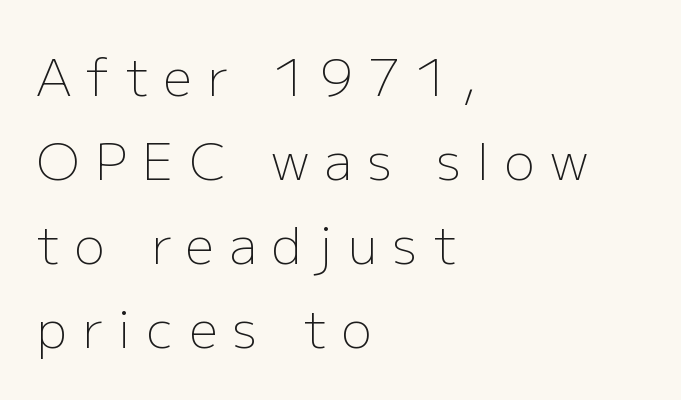
The image shows 51 px light sans-serif type, upright; set left-aligned, normal line spacing (1.65x), unusually wide letter spacing (+0.3 em), not underlined; low stroke contrast and a medium x-height.
